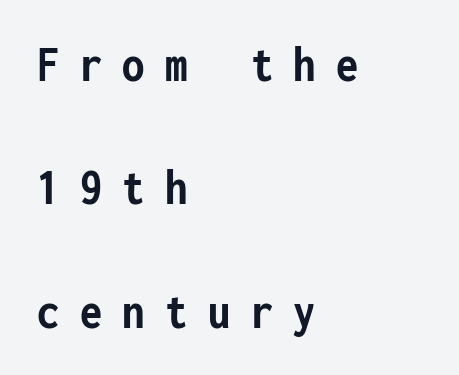
{"serif": "no", "italic": "no", "bold": "yes", "weight": "semibold", "width": "condensed", "stroke_contrast": "low", "x_height": "medium", "monospaced": "yes", "underline": "no", "align": "left", "line_spacing": "loose", "line_spacing_ratio": 2.42, "letter_spacing": "wide", "letter_spacing_em": 0.4, "glyph_px": 51}
